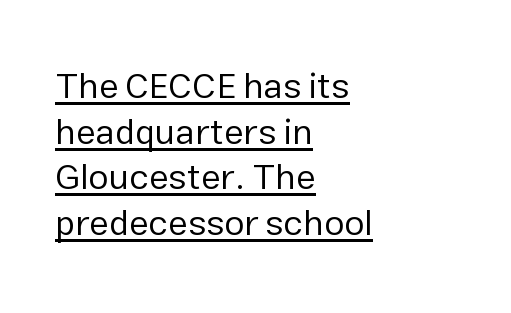
Q: Is the text bold? A: No.
Q: Is the text italic (slanted)? A: No, it is upright.
Q: Is the typeface a serif or a sans-serif typeface? A: Sans-serif.
Q: Is the text underlined? A: Yes.
Q: How is the paragraph aligned? A: Left-aligned.
Q: Is the spacing between letters normal or unusually wide? A: Normal.
Q: Is the spacing between lines tight, normal or loose? A: Normal.
Q: Width (condensed, normal, or wide)? A: Normal.
Q: Stroke contrast? A: Low.
Q: x-height? A: Medium.
Q: Monospaced? A: No.
